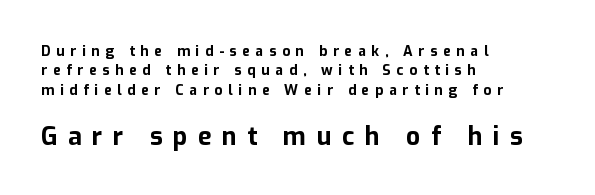
{"italic": "no", "bold": "yes", "underline": "no", "align": "left", "line_spacing": "normal", "line_spacing_ratio": 1.38, "letter_spacing": "wide", "letter_spacing_em": 0.41, "larger_block": "second", "size_ratio": 1.79, "glyph_px": 25}
